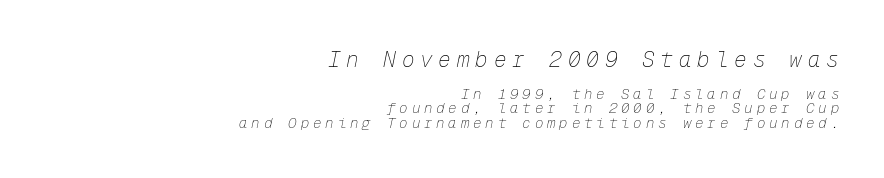
Q: Is the text bold? A: No.
Q: Is the text italic (slanted)? A: Yes, it leans right by about 12 degrees.
Q: Is the text underlined? A: No.
Q: How is the paragraph aligned? A: Right-aligned.
Q: Is the spacing between letters normal or unusually wide? A: Unusually wide.
Q: Is the spacing between lines tight, normal or loose? A: Tight.
Q: Which block of text is set in a larger size, the first (top) or the second (bottom)? A: The first (top) one.
